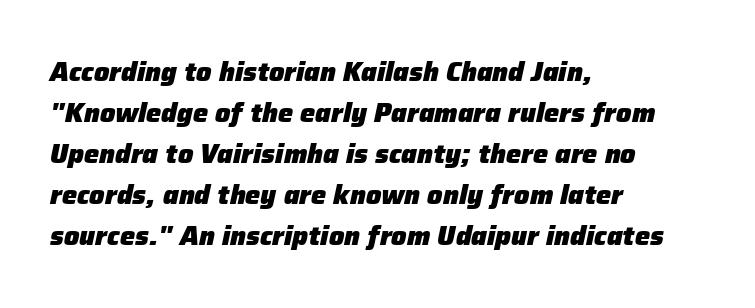
{"italic": "yes", "lean": "right", "slant_degrees": 12, "bold": "yes", "underline": "no", "align": "left", "line_spacing": "normal", "line_spacing_ratio": 1.52, "letter_spacing": "normal", "letter_spacing_em": 0.0, "glyph_px": 27}
